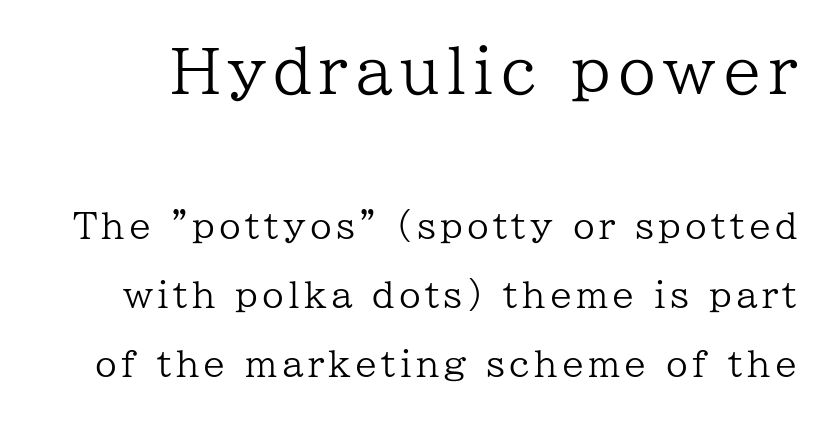
The image shows 61 px regular-weight serif type, upright; set loose line spacing (1.96x), not underlined; the first (top) block is 1.74x larger; low stroke contrast and a medium x-height.
